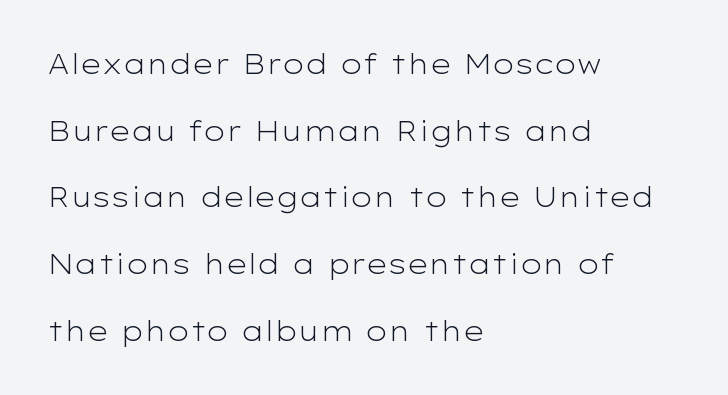
Summary of vertical rhythm: relaxed, with wide interline spacing. Which margin do the lines hug? The left one — the right edge is uneven. Look at the tracking — it's just the regular setting, nothing added. This is the regular roman posture of the typeface.
